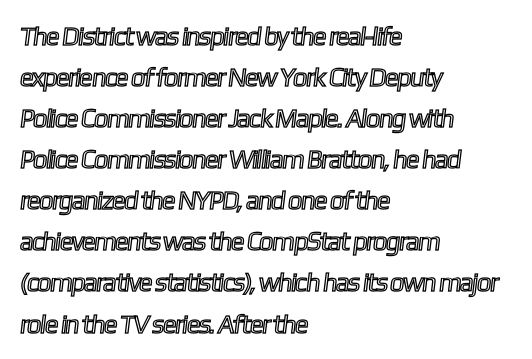
The image shows 26 px text type; set left-aligned, normal line spacing (1.58x), normal letter spacing, not underlined.
